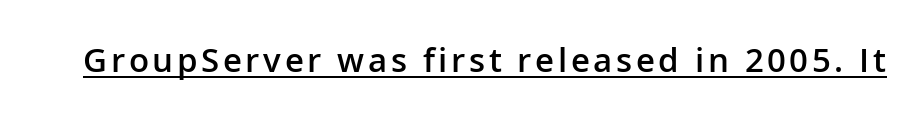
A typesetter would call this proportional, since set widths differ per character. Is there any slant? The stems are plumb. Somebody hit Ctrl+U on this one — the words are underlined. The letters are semibold — heavier than regular but short of a full bold.
